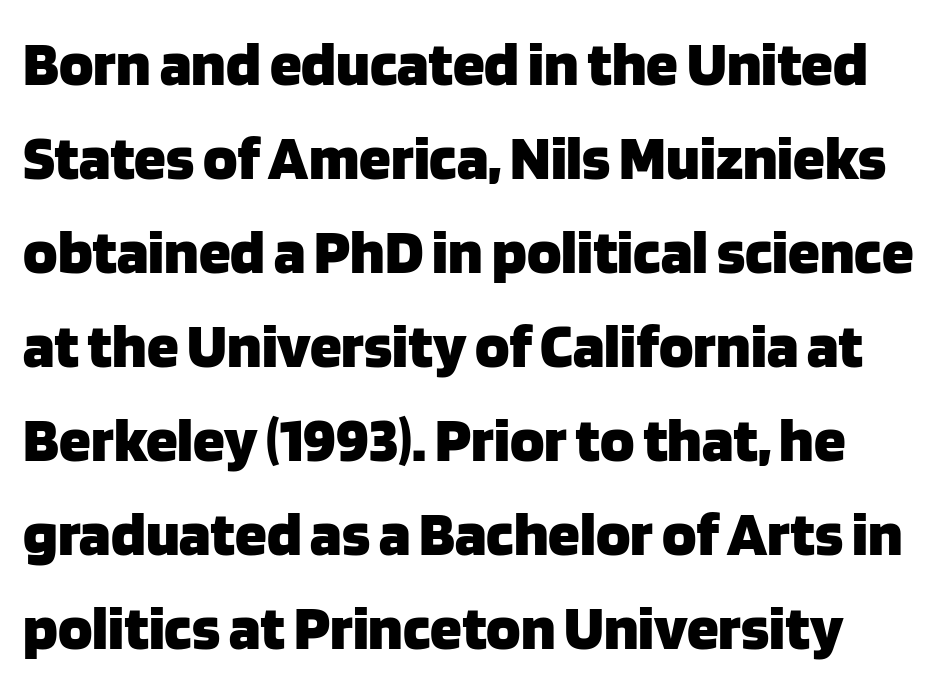
{"serif": "no", "italic": "no", "bold": "yes", "weight": "heavy", "width": "normal", "stroke_contrast": "low", "x_height": "large", "monospaced": "no", "underline": "no", "line_spacing": "normal", "line_spacing_ratio": 1.47, "letter_spacing": "normal", "letter_spacing_em": 0.0, "glyph_px": 64}
